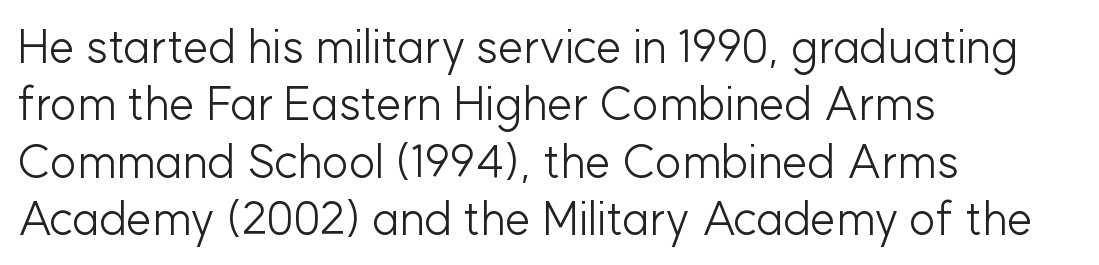
{"serif": "no", "italic": "no", "bold": "no", "weight": "light", "width": "normal", "stroke_contrast": "low", "x_height": "medium", "monospaced": "no", "underline": "no", "align": "left", "line_spacing": "normal", "line_spacing_ratio": 1.25, "letter_spacing": "normal", "letter_spacing_em": 0.0, "glyph_px": 46}
